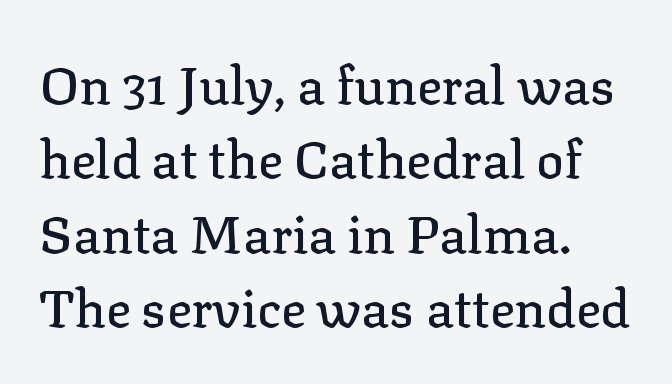
Unlike a clean sans, this face finishes its strokes with serifs. Beneath every word, the page is bare. Looks like regular typesetting: each glyph gets only the width it needs. All the whitespace from short lines collects on the right. Spacing between characters is what you'd get straight out of the box.
